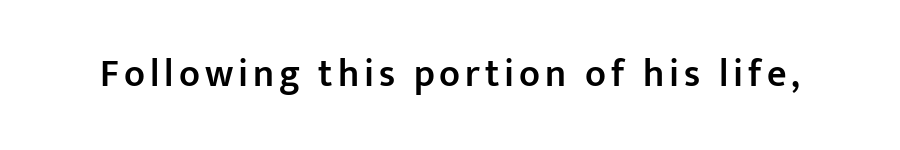
Q: Is the text bold? A: Semi-bold.
Q: Is the text italic (slanted)? A: No, it is upright.
Q: Is the typeface a serif or a sans-serif typeface? A: Sans-serif.
Q: Is the text underlined? A: No.
Q: Width (condensed, normal, or wide)? A: Normal.
Q: Stroke contrast? A: Low.
Q: x-height? A: Medium.
Q: Monospaced? A: No.
